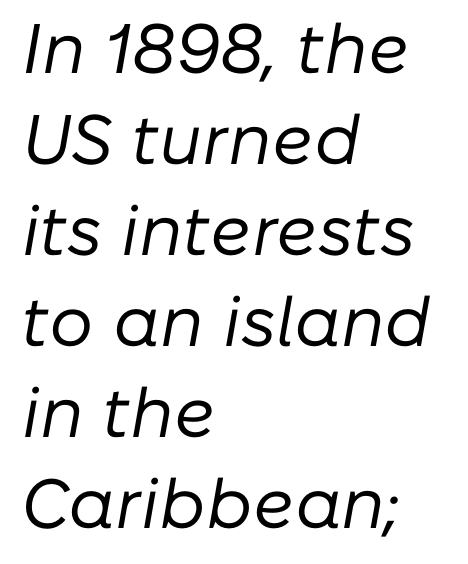
{"italic": "yes", "lean": "right", "slant_degrees": 10, "bold": "no", "weight": "regular", "width": "normal", "stroke_contrast": "low", "x_height": "medium", "monospaced": "no", "underline": "no", "align": "left", "line_spacing": "normal", "line_spacing_ratio": 1.3, "letter_spacing": "normal", "letter_spacing_em": 0.0, "glyph_px": 70}
